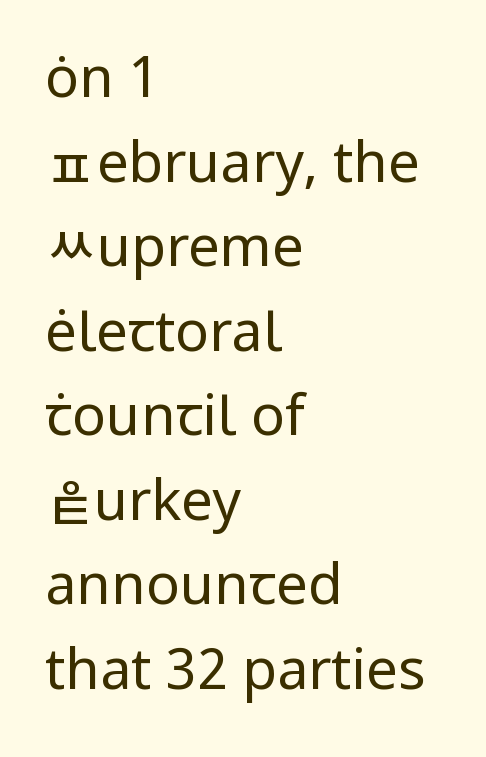
No italicization has been applied; the sample stays upright. Vertically, the passage feels balanced, rows spaced as you'd expect. Notice how the passage keeps a crisp vertical edge on the left only. Beneath every word, the page is bare.
